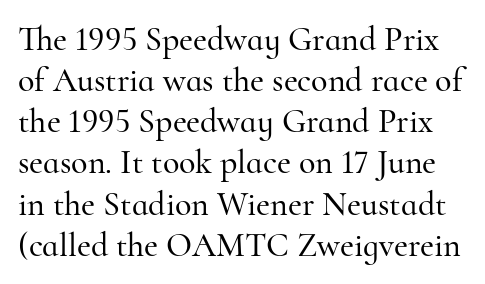
Q: Is the text italic (slanted)? A: No, it is upright.
Q: Is the typeface a serif or a sans-serif typeface? A: Serif.
Q: Is the text underlined? A: No.
Q: Is the spacing between letters normal or unusually wide? A: Normal.
Q: Width (condensed, normal, or wide)? A: Normal.
Q: Stroke contrast? A: High.
Q: x-height? A: Small.
Q: Monospaced? A: No.
